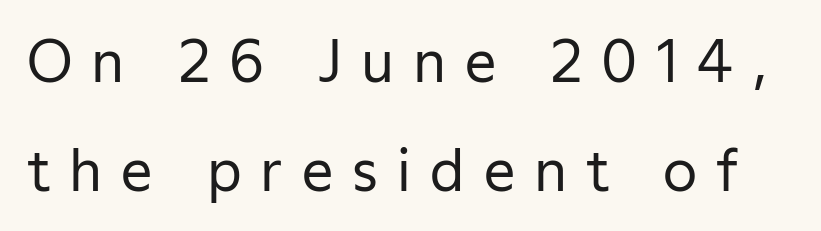
The face used here is proportionally spaced, like ordinary book or web type. The space beneath each line is pristine and unruled. Think standard paragraph weight, or any step lighter than that. Stroke terminals: plain, sans-serif. Students, note that the glyphs here are deliberately spaced far apart.
